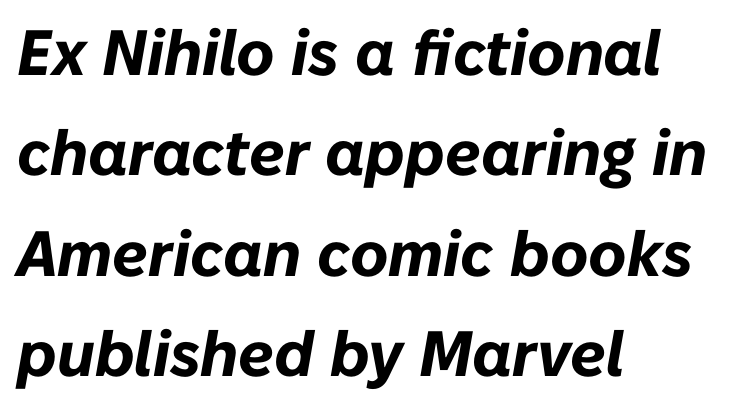
Q: Is the text bold? A: Yes.
Q: Is the text italic (slanted)? A: Yes, it leans right by about 10 degrees.
Q: Is the text underlined? A: No.
Q: How is the paragraph aligned? A: Left-aligned.
Q: Is the spacing between letters normal or unusually wide? A: Normal.
Q: Is the spacing between lines tight, normal or loose? A: Normal.
Q: Width (condensed, normal, or wide)? A: Normal.
Q: Stroke contrast? A: Low.
Q: x-height? A: Medium.
Q: Monospaced? A: No.
